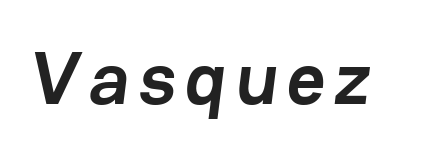
The image shows 75 px semibold sans-serif type; set not underlined; low stroke contrast and a medium x-height.
